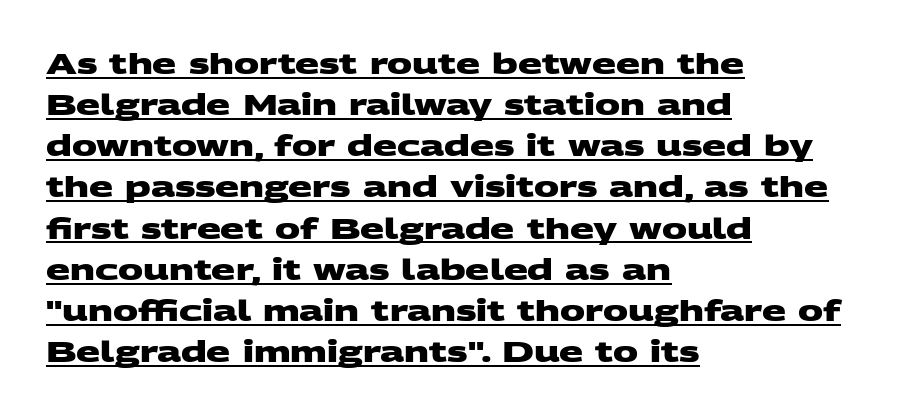
Q: Is the text bold? A: Yes.
Q: Is the typeface a serif or a sans-serif typeface? A: Sans-serif.
Q: Is the text underlined? A: Yes.
Q: How is the paragraph aligned? A: Left-aligned.
Q: Is the spacing between letters normal or unusually wide? A: Normal.
Q: Is the spacing between lines tight, normal or loose? A: Normal.
Q: Width (condensed, normal, or wide)? A: Wide.
Q: Stroke contrast? A: Medium.
Q: x-height? A: Large.
Q: Monospaced? A: No.
